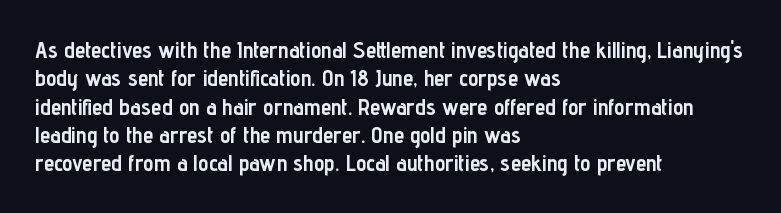
Q: Is the text bold? A: Yes.
Q: Is the text italic (slanted)? A: No, it is upright.
Q: Is the text underlined? A: No.
Q: How is the paragraph aligned? A: Left-aligned.
Q: Is the spacing between letters normal or unusually wide? A: Normal.
